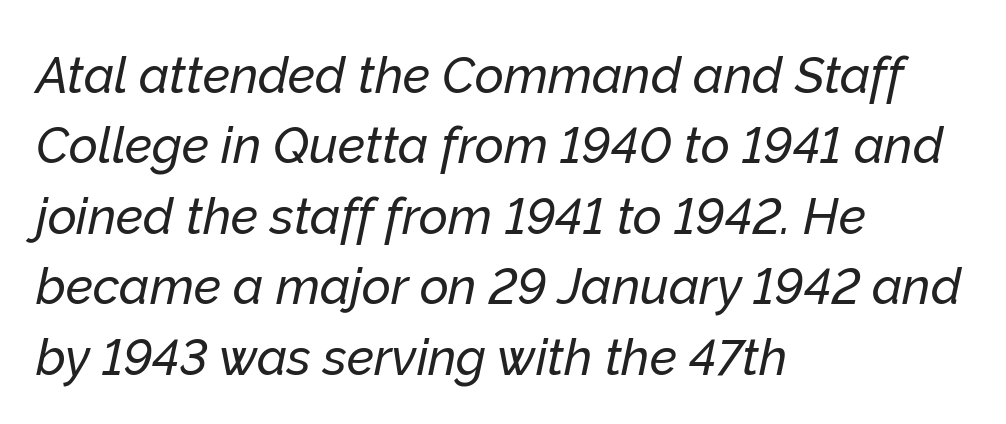
Q: Is the text italic (slanted)? A: Yes, it leans right by about 12 degrees.
Q: Is the text underlined? A: No.
Q: How is the paragraph aligned? A: Left-aligned.
Q: Is the spacing between letters normal or unusually wide? A: Normal.
Q: Is the spacing between lines tight, normal or loose? A: Normal.
Q: Width (condensed, normal, or wide)? A: Normal.
Q: Stroke contrast? A: Low.
Q: x-height? A: Medium.
Q: Monospaced? A: No.
